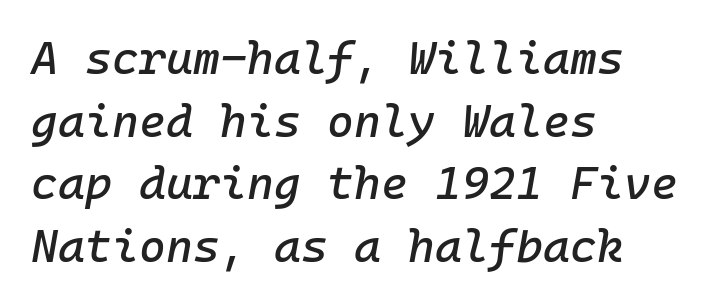
Q: Is the text italic (slanted)? A: Yes, it leans right by about 10 degrees.
Q: Is the text underlined? A: No.
Q: How is the paragraph aligned? A: Left-aligned.
Q: Is the spacing between letters normal or unusually wide? A: Normal.
Q: Is the spacing between lines tight, normal or loose? A: Normal.
Q: Width (condensed, normal, or wide)? A: Normal.
Q: Stroke contrast? A: Low.
Q: x-height? A: Medium.
Q: Monospaced? A: Yes.
